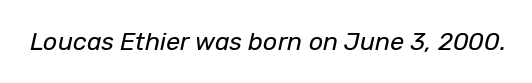
Q: Is the text bold? A: No.
Q: Is the text italic (slanted)? A: Yes, it leans right by about 12 degrees.
Q: Is the text underlined? A: No.
Q: Is the spacing between letters normal or unusually wide? A: Normal.
